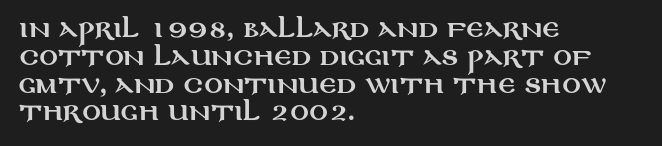
The image shows 23 px text type, upright; set left-aligned, line spacing 1.21x, normal letter spacing, not underlined.
